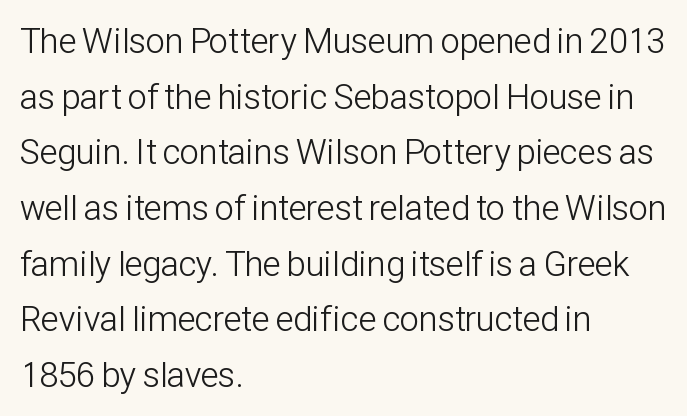
The image shows 35 px light, condensed sans-serif type, upright; set left-aligned, normal line spacing (1.59x), normal letter spacing, not underlined; low stroke contrast and a medium x-height.
